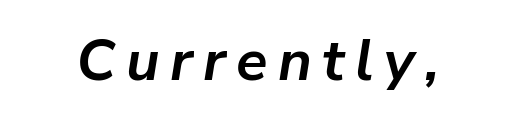
Q: Is the text bold? A: Yes.
Q: Is the text italic (slanted)? A: Yes, it leans right by about 9 degrees.
Q: Is the text underlined? A: No.
Q: Width (condensed, normal, or wide)? A: Normal.
Q: Stroke contrast? A: Low.
Q: x-height? A: Medium.
Q: Monospaced? A: No.
